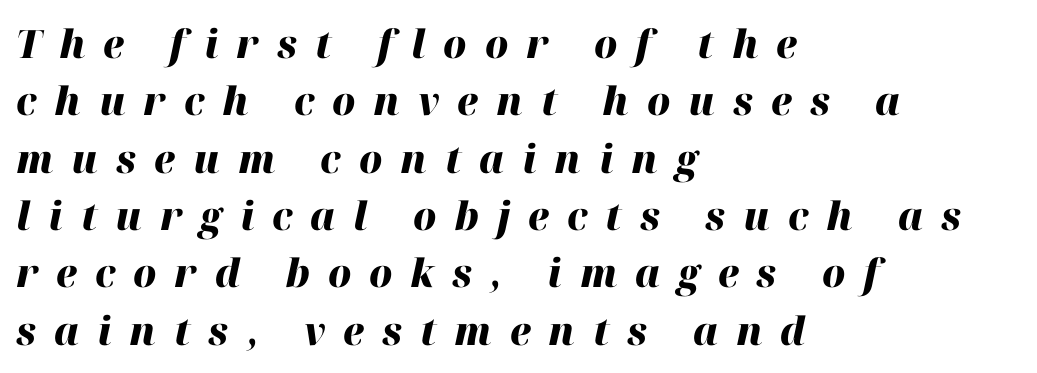
Casual observation: everything's shoved over to the left. Each row of text sits above clean, open space. Do the characters align in a grid? No, the font is proportional. Compared with an ordinary text face, these strokes are far heavier — a full bold.
